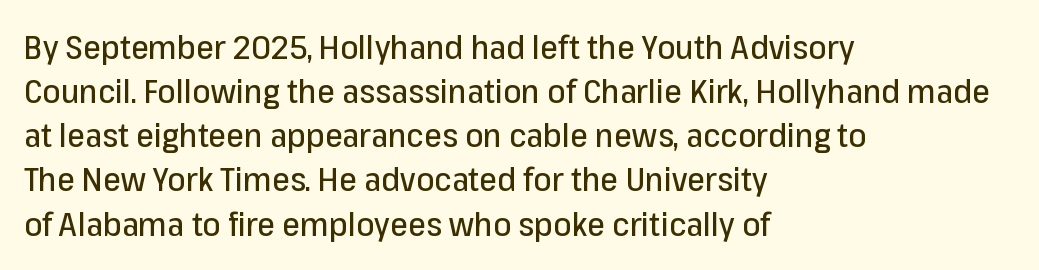
{"serif": "no", "italic": "no", "width": "normal", "stroke_contrast": "low", "x_height": "medium", "monospaced": "no", "underline": "no", "align": "left", "line_spacing": "normal", "line_spacing_ratio": 1.38, "letter_spacing": "normal", "letter_spacing_em": 0.0, "glyph_px": 32}
